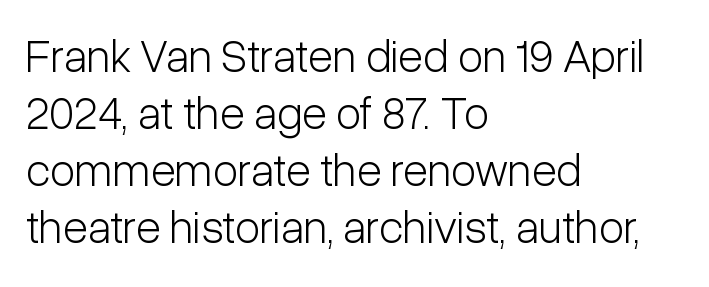
Q: Is the text bold? A: No.
Q: Is the text italic (slanted)? A: No, it is upright.
Q: Is the typeface a serif or a sans-serif typeface? A: Sans-serif.
Q: Is the text underlined? A: No.
Q: How is the paragraph aligned? A: Left-aligned.
Q: Is the spacing between letters normal or unusually wide? A: Normal.
Q: Width (condensed, normal, or wide)? A: Condensed.
Q: Stroke contrast? A: Low.
Q: x-height? A: Medium.
Q: Monospaced? A: No.
